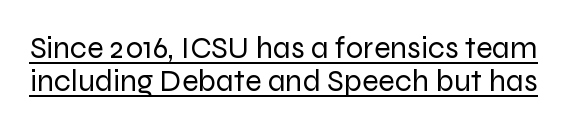
The image shows 31 px regular-weight sans-serif type, upright; set tight line spacing (1.05x), normal letter spacing, underlined; low stroke contrast and a medium x-height.
